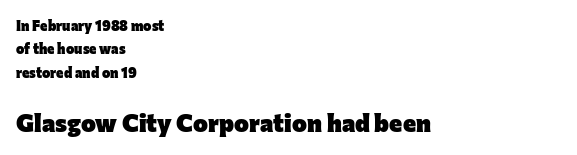
The more generous point size was reserved for the lower chunk. The passage is arranged the way most books set body copy — flush left. The rows are spaced the way most documents space them. Anything drawn beneath the words? Only blank space. Compared with typical body copy, the letter spacing here is the same.
